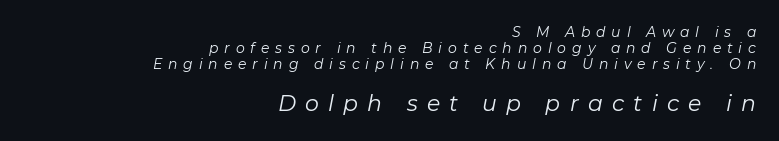
{"italic": "yes", "lean": "right", "slant_degrees": 11, "bold": "no", "underline": "no", "align": "right", "line_spacing_ratio": 1.16, "letter_spacing": "wide", "letter_spacing_em": 0.42, "larger_block": "second", "size_ratio": 1.57, "glyph_px": 22}
